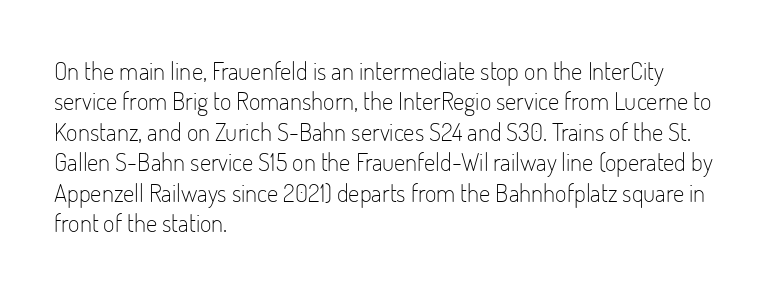
Q: Is the text bold? A: No.
Q: Is the text italic (slanted)? A: No, it is upright.
Q: Is the text underlined? A: No.
Q: How is the paragraph aligned? A: Left-aligned.
Q: Is the spacing between letters normal or unusually wide? A: Normal.
